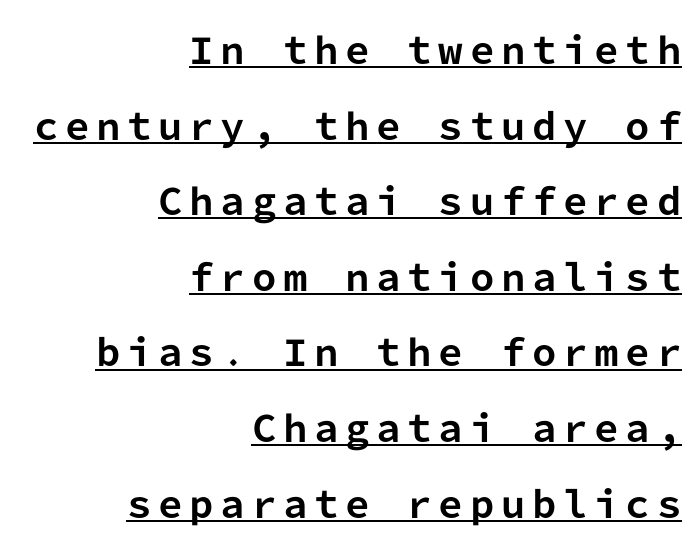
{"serif": "no", "italic": "no", "bold": "yes", "weight": "bold", "width": "normal", "stroke_contrast": "low", "x_height": "medium", "monospaced": "yes", "underline": "yes", "align": "right", "line_spacing": "loose", "line_spacing_ratio": 2.16, "glyph_px": 35}
